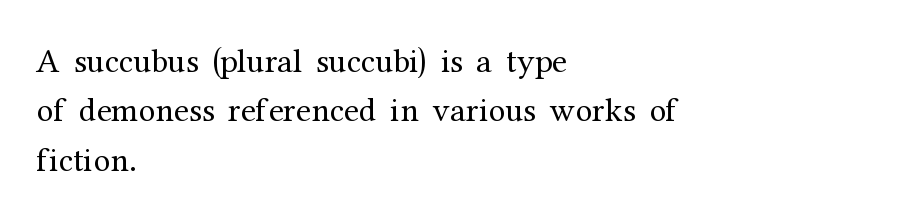
The image shows 34 px regular-weight serif type, upright; set left-aligned, normal line spacing (1.45x), normal letter spacing, not underlined; medium stroke contrast and a medium x-height.
